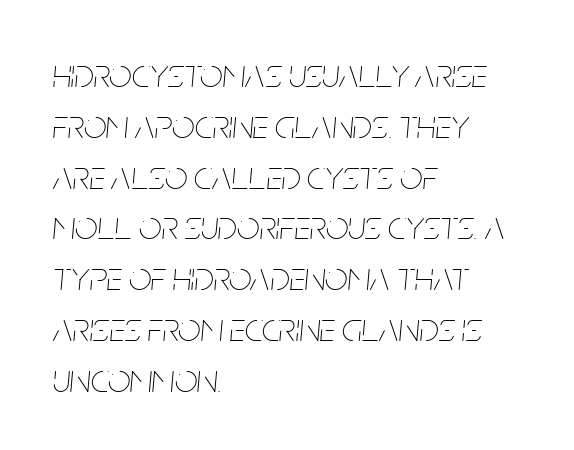
{"italic": "yes", "lean": "right", "slant_degrees": 5, "bold": "no", "weight": "thin", "width": "condensed", "stroke_contrast": "low", "x_height": "large", "monospaced": "no", "underline": "no", "align": "left", "line_spacing": "normal", "line_spacing_ratio": 1.27, "letter_spacing": "normal", "letter_spacing_em": 0.0, "glyph_px": 40}
